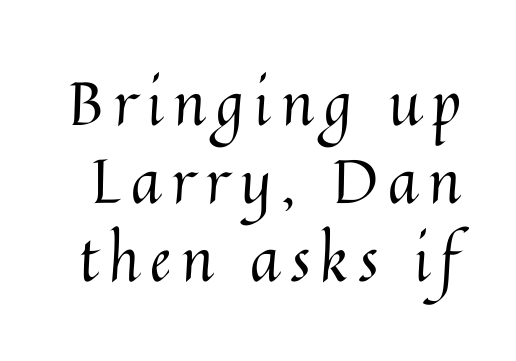
The letters advance in unequal steps, a hallmark of proportional type. Caption: face not bold, strokes unweighted. The lines sit at an ordinary, default distance from one another.
